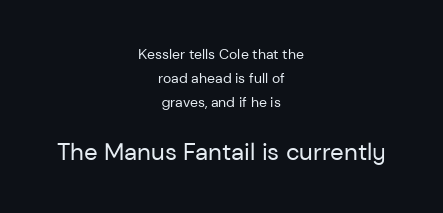
The image shows 24 px text type, upright; set centered, normal line spacing (1.7x), normal letter spacing, not underlined; the second (bottom) block is 1.71x larger.
